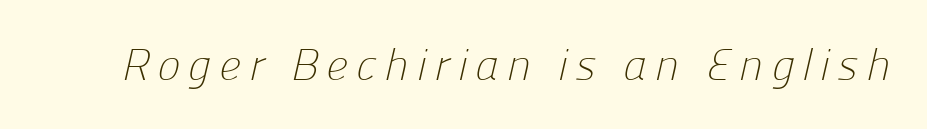
Q: Is the text bold? A: No.
Q: Is the typeface a serif or a sans-serif typeface? A: Sans-serif.
Q: Is the text underlined? A: No.
Q: Width (condensed, normal, or wide)? A: Normal.
Q: Stroke contrast? A: Low.
Q: x-height? A: Medium.
Q: Monospaced? A: No.
